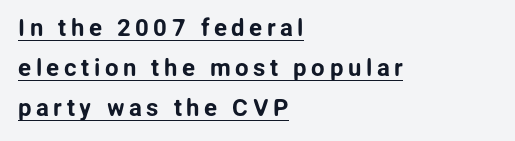
Q: Is the text italic (slanted)? A: No, it is upright.
Q: Is the text underlined? A: Yes.
Q: How is the paragraph aligned? A: Left-aligned.
Q: Is the spacing between lines tight, normal or loose? A: Normal.
